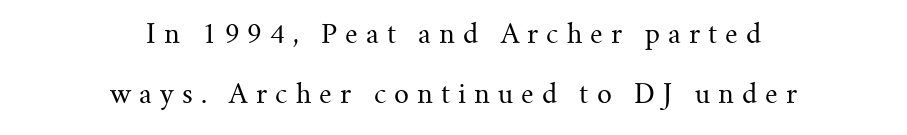
Q: Is the text bold? A: No.
Q: Is the text italic (slanted)? A: No, it is upright.
Q: Is the text underlined? A: No.
Q: How is the paragraph aligned? A: Centered.
Q: Is the spacing between letters normal or unusually wide? A: Unusually wide.
Q: Is the spacing between lines tight, normal or loose? A: Loose.
